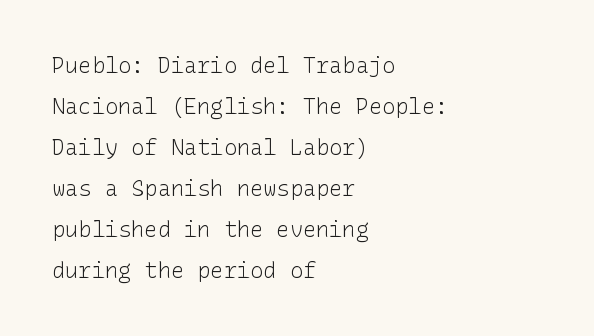
The image shows 22 px text type, upright; set left-aligned, line spacing 1.86x, normal letter spacing, not underlined.
